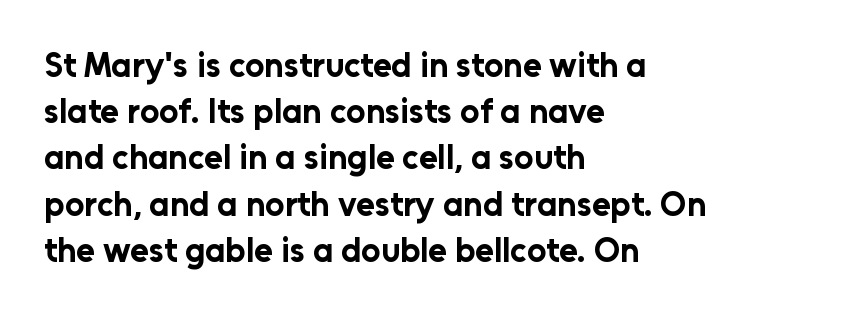
Q: Is the text bold? A: Yes.
Q: Is the text italic (slanted)? A: No, it is upright.
Q: Is the typeface a serif or a sans-serif typeface? A: Sans-serif.
Q: Is the text underlined? A: No.
Q: How is the paragraph aligned? A: Left-aligned.
Q: Is the spacing between letters normal or unusually wide? A: Normal.
Q: Is the spacing between lines tight, normal or loose? A: Normal.
Q: Width (condensed, normal, or wide)? A: Normal.
Q: Stroke contrast? A: Low.
Q: x-height? A: Medium.
Q: Monospaced? A: No.
